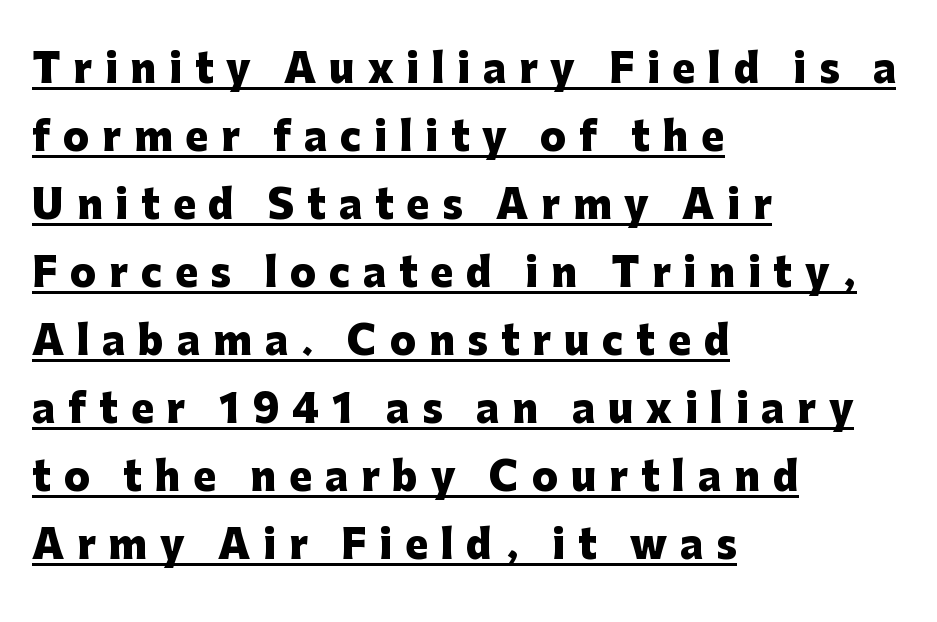
The image shows 38 px heavy sans-serif type, upright; set left-aligned, line spacing 1.79x, unusually wide letter spacing (+0.34 em), underlined; low stroke contrast and a medium x-height.
